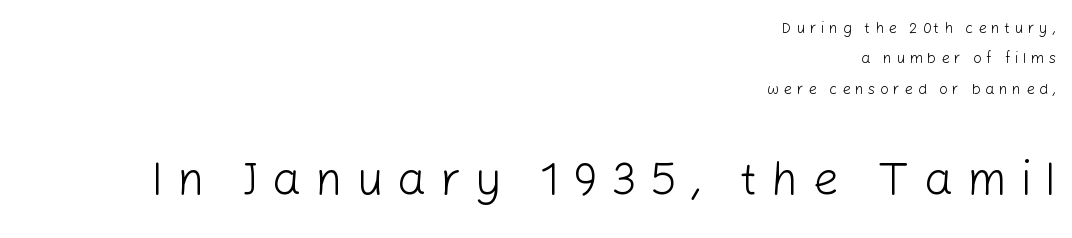
The image shows 46 px light sans-serif type, upright; set right-aligned, loose line spacing (2.03x), unusually wide letter spacing (+0.3 em), not underlined; the second (bottom) block is 3.07x larger; low stroke contrast and a medium x-height.
